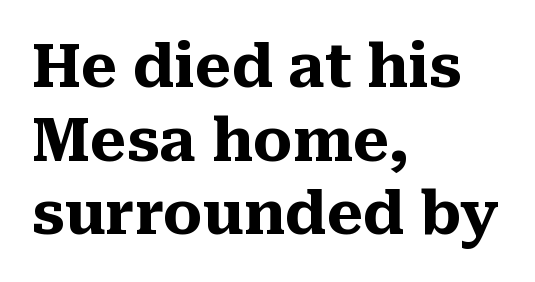
Is there much room between lines? A standard amount, neither cramped nor airy. The characters display serif detailing at their extremities. Layout note: lines flush left. In terms of letterspacing, this is plain default setting. Bold? Absolutely — the strokes are thick and heavy.
